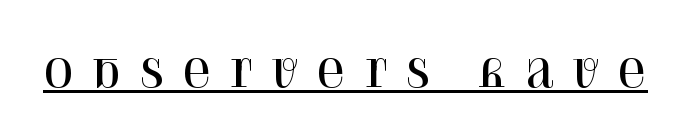
Typographically, this falls in the serif category. Someone cranked the tracking dial way up on this one. No italicization has been applied; the sample stays upright. The words here are underlined. These lines are rendered in a variable-pitch font.
